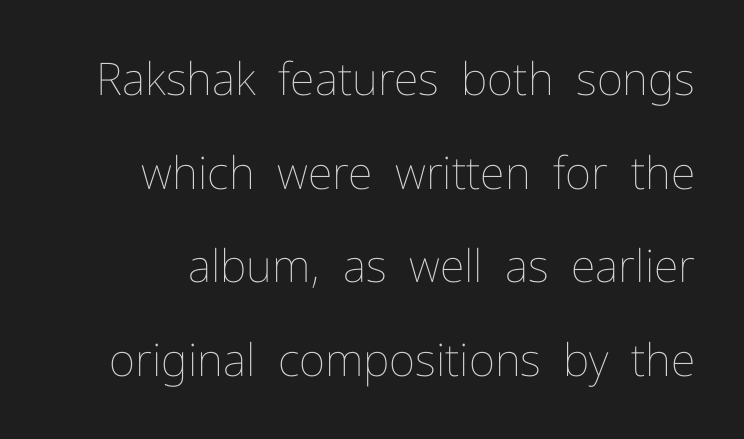
{"italic": "no", "bold": "no", "weight": "thin", "width": "normal", "stroke_contrast": "low", "x_height": "medium", "monospaced": "no", "underline": "no", "line_spacing": "loose", "line_spacing_ratio": 2.08, "letter_spacing": "normal", "letter_spacing_em": 0.0, "glyph_px": 45}
